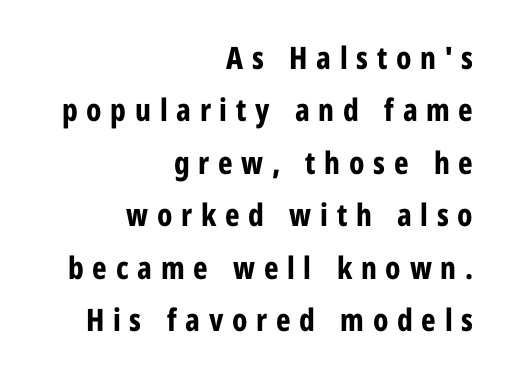
Q: Is the text bold? A: Yes.
Q: Is the text italic (slanted)? A: No, it is upright.
Q: Is the typeface a serif or a sans-serif typeface? A: Sans-serif.
Q: Is the text underlined? A: No.
Q: How is the paragraph aligned? A: Right-aligned.
Q: Is the spacing between letters normal or unusually wide? A: Unusually wide.
Q: Is the spacing between lines tight, normal or loose? A: Normal.
Q: Width (condensed, normal, or wide)? A: Condensed.
Q: Stroke contrast? A: Low.
Q: x-height? A: Medium.
Q: Monospaced? A: No.
